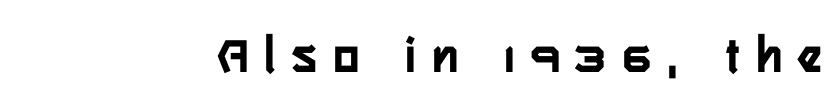
{"serif": "no", "italic": "no", "bold": "yes", "weight": "semibold", "width": "condensed", "stroke_contrast": "low", "x_height": "medium", "monospaced": "no", "underline": "no", "letter_spacing": "wide", "letter_spacing_em": 0.32, "glyph_px": 53}
